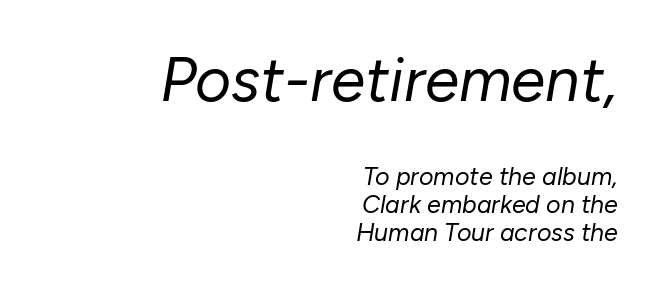
Q: Is the text bold? A: No.
Q: Is the text italic (slanted)? A: Yes, it leans right by about 10 degrees.
Q: Is the text underlined? A: No.
Q: How is the paragraph aligned? A: Right-aligned.
Q: Is the spacing between letters normal or unusually wide? A: Normal.
Q: Is the spacing between lines tight, normal or loose? A: Tight.
Q: Which block of text is set in a larger size, the first (top) or the second (bottom)? A: The first (top) one.
Q: Width (condensed, normal, or wide)? A: Normal.
Q: Stroke contrast? A: Low.
Q: x-height? A: Medium.
Q: Monospaced? A: No.
